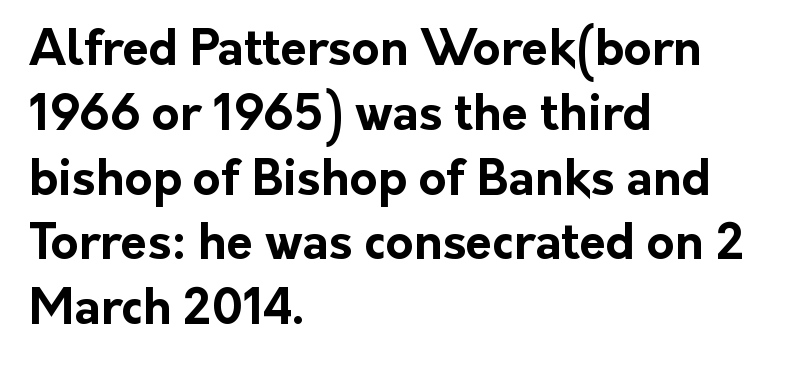
The image shows 48 px bold sans-serif type, upright; set left-aligned, normal line spacing (1.35x), normal letter spacing, not underlined; low stroke contrast and a medium x-height.
